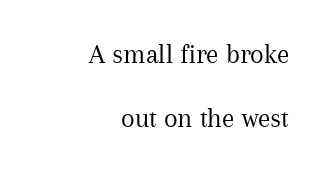
The specimen omits any rule beneath the text block's lines. Think of a printed novel: that variable character pitch is what you see here. Casual observation: everything's shoved over to the right. Stems and bowls with no extra thickness — not bold.
